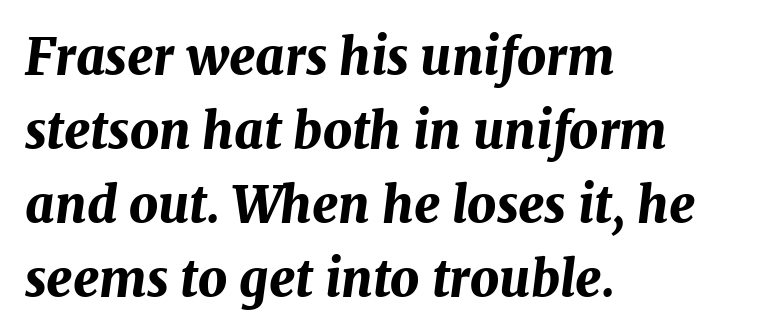
Q: Is the text bold? A: Yes.
Q: Is the text italic (slanted)? A: Yes, it leans right by about 7 degrees.
Q: Is the text underlined? A: No.
Q: How is the paragraph aligned? A: Left-aligned.
Q: Is the spacing between letters normal or unusually wide? A: Normal.
Q: Is the spacing between lines tight, normal or loose? A: Normal.
Q: Width (condensed, normal, or wide)? A: Normal.
Q: Stroke contrast? A: Medium.
Q: x-height? A: Medium.
Q: Monospaced? A: No.
